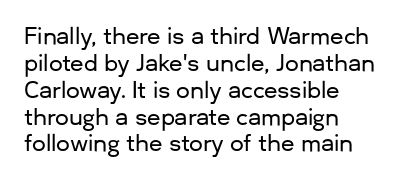
Is the block centered? No — it sits flush against the left margin. Beneath every word, the page is bare. What stands out about the letter spacing? Nothing — it is the standard amount. The lettering stays uniformly vertical, giving the passage a roman look.
